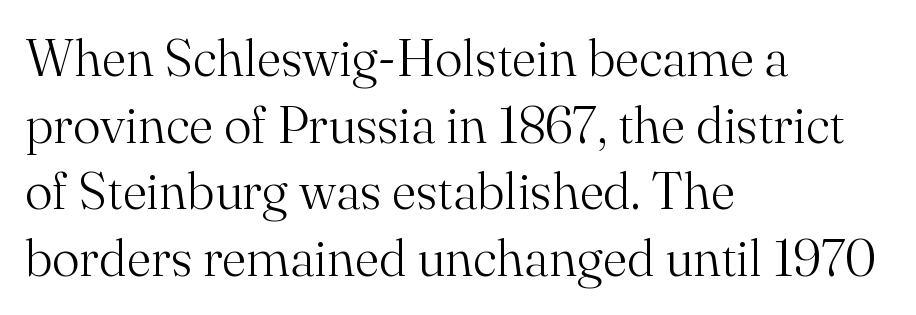
{"serif": "yes", "italic": "no", "bold": "no", "weight": "light", "width": "normal", "stroke_contrast": "medium", "x_height": "small", "monospaced": "no", "underline": "no", "align": "left", "line_spacing": "normal", "line_spacing_ratio": 1.28, "letter_spacing": "normal", "letter_spacing_em": 0.0, "glyph_px": 52}
